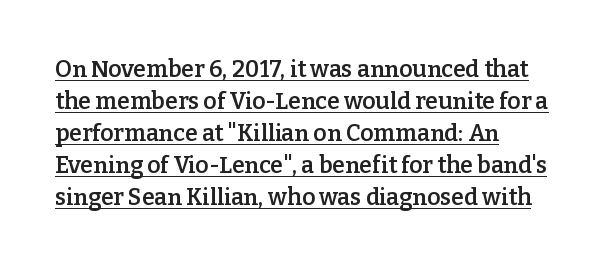
Q: Is the text bold? A: Semi-bold.
Q: Is the text italic (slanted)? A: No, it is upright.
Q: Is the text underlined? A: Yes.
Q: How is the paragraph aligned? A: Left-aligned.
Q: Is the spacing between letters normal or unusually wide? A: Normal.
Q: Is the spacing between lines tight, normal or loose? A: Normal.
